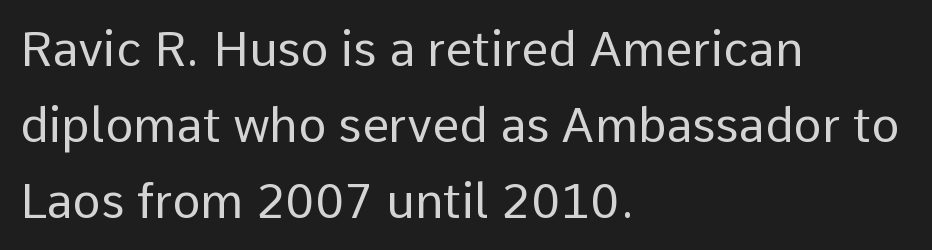
The image shows 48 px regular-weight sans-serif type, upright; set left-aligned, normal line spacing (1.58x), normal letter spacing, not underlined; low stroke contrast and a medium x-height.
